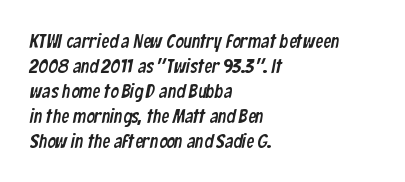
The image shows 20 px text type; set left-aligned, normal line spacing (1.25x), normal letter spacing, not underlined.
